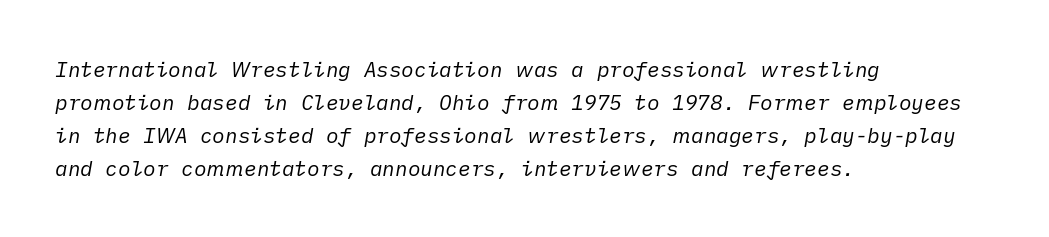
The image shows 21 px text type, italic (leaning right); set left-aligned, normal line spacing (1.57x), normal letter spacing, not underlined.
